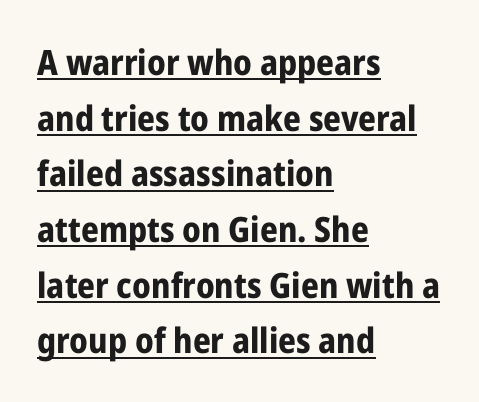
Q: Is the text bold? A: Yes.
Q: Is the text italic (slanted)? A: No, it is upright.
Q: Is the typeface a serif or a sans-serif typeface? A: Sans-serif.
Q: Is the text underlined? A: Yes.
Q: How is the paragraph aligned? A: Left-aligned.
Q: Is the spacing between letters normal or unusually wide? A: Normal.
Q: Is the spacing between lines tight, normal or loose? A: Normal.
Q: Width (condensed, normal, or wide)? A: Condensed.
Q: Stroke contrast? A: Low.
Q: x-height? A: Medium.
Q: Monospaced? A: No.
